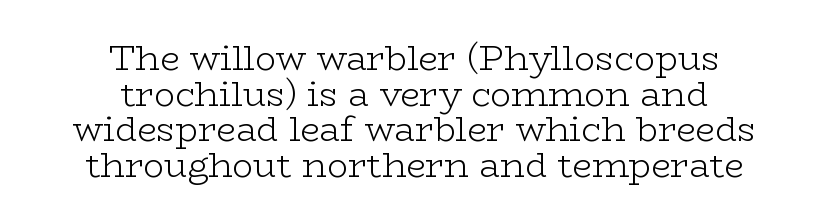
{"serif": "yes", "italic": "no", "bold": "no", "weight": "light", "width": "wide", "stroke_contrast": "low", "x_height": "medium", "monospaced": "no", "underline": "no", "align": "center", "line_spacing": "tight", "line_spacing_ratio": 1.02, "letter_spacing": "normal", "letter_spacing_em": 0.0, "glyph_px": 35}
